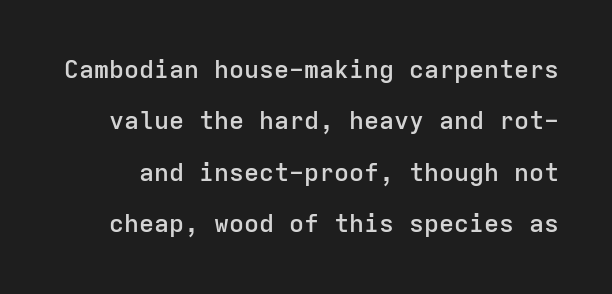
{"italic": "no", "bold": "semi", "underline": "no", "line_spacing": "loose", "line_spacing_ratio": 2.06, "letter_spacing": "normal", "letter_spacing_em": 0.0, "glyph_px": 25}
